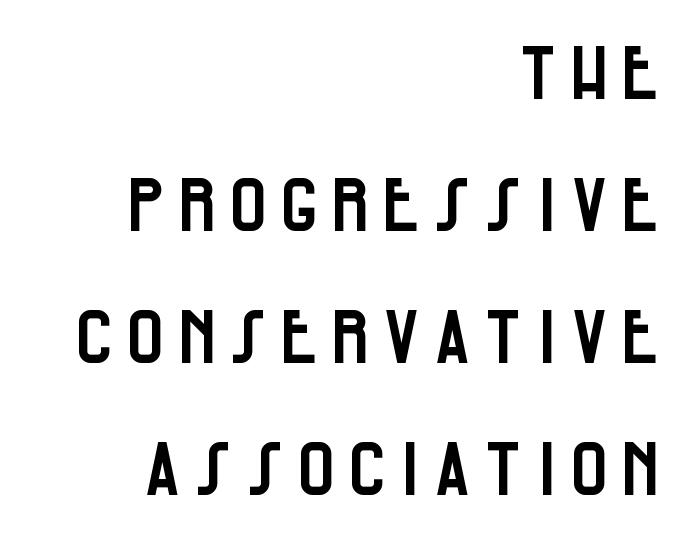
Q: Is the text italic (slanted)? A: No, it is upright.
Q: Is the typeface a serif or a sans-serif typeface? A: Sans-serif.
Q: Is the text underlined? A: No.
Q: How is the paragraph aligned? A: Right-aligned.
Q: Width (condensed, normal, or wide)? A: Condensed.
Q: Stroke contrast? A: Low.
Q: x-height? A: Large.
Q: Monospaced? A: No.
